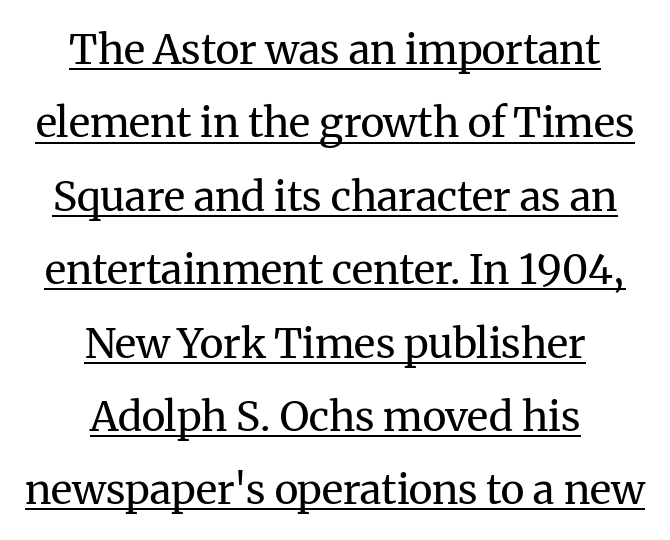
{"serif": "yes", "italic": "no", "bold": "no", "weight": "regular", "width": "normal", "stroke_contrast": "medium", "x_height": "medium", "monospaced": "no", "underline": "yes", "align": "center", "line_spacing_ratio": 1.79, "letter_spacing": "normal", "letter_spacing_em": 0.0, "glyph_px": 41}
